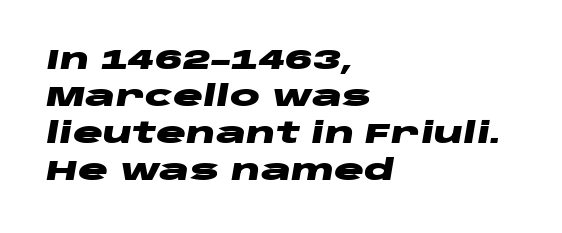
The whole block is typeset with a tilt. Visually the block forms a straight wall on the left and a jagged coastline on the right. The gaps between neighbouring characters are ordinary and unremarkable. Typesetter's note: full bold, strokes at maximum text heaviness. The leading is moderate, giving the passage an even texture. Underline: absent.
